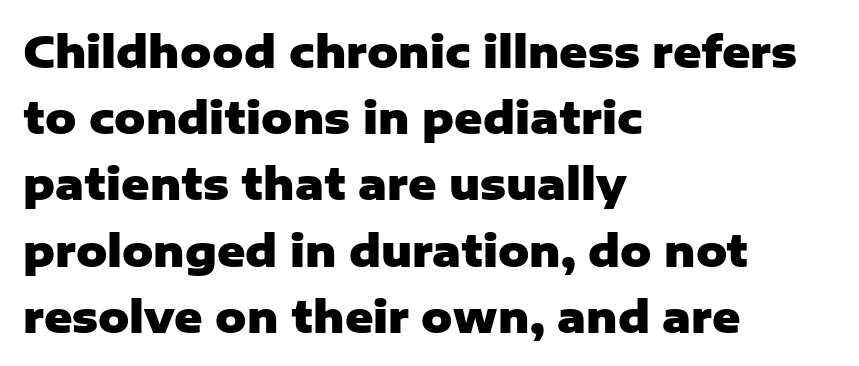
The image shows 43 px heavy sans-serif type, upright; set left-aligned, normal line spacing (1.54x), normal letter spacing, not underlined; low stroke contrast and a medium x-height.
